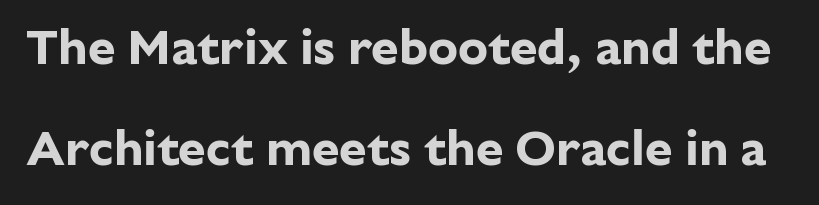
{"serif": "no", "italic": "no", "bold": "yes", "weight": "bold", "width": "normal", "stroke_contrast": "low", "x_height": "medium", "monospaced": "no", "underline": "no", "line_spacing": "loose", "line_spacing_ratio": 2.03, "letter_spacing": "normal", "letter_spacing_em": 0.0, "glyph_px": 50}
